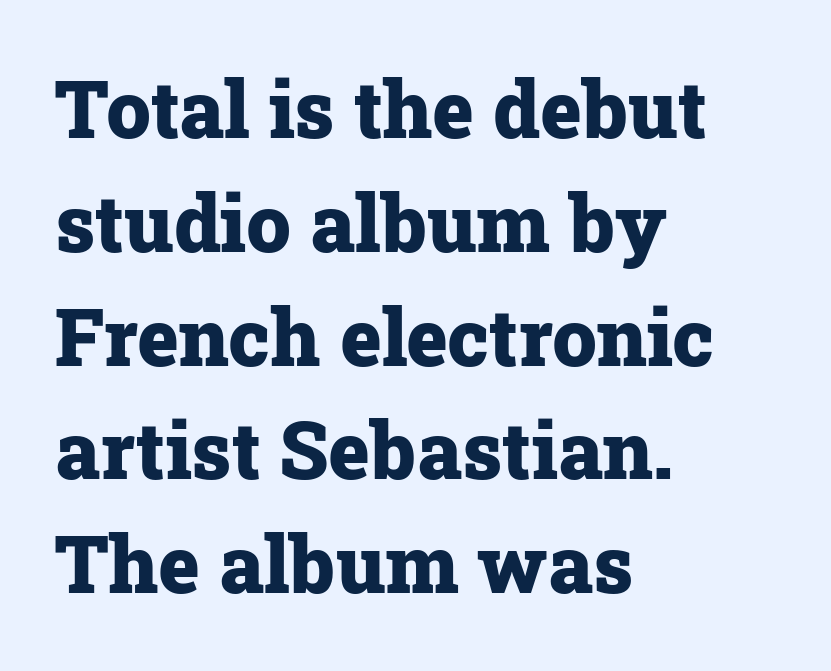
The image shows 79 px heavy serif type, upright; set left-aligned, normal line spacing (1.44x), normal letter spacing, not underlined; low stroke contrast and a medium x-height.
